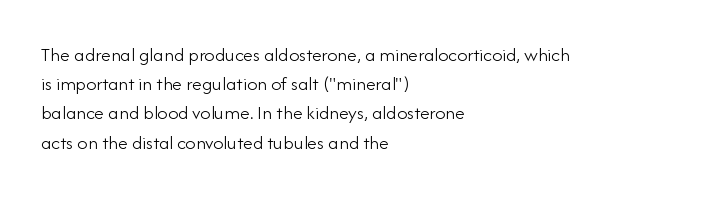
{"italic": "no", "bold": "no", "underline": "no", "align": "left", "line_spacing": "normal", "line_spacing_ratio": 1.46, "letter_spacing": "normal", "letter_spacing_em": 0.0, "glyph_px": 20}
